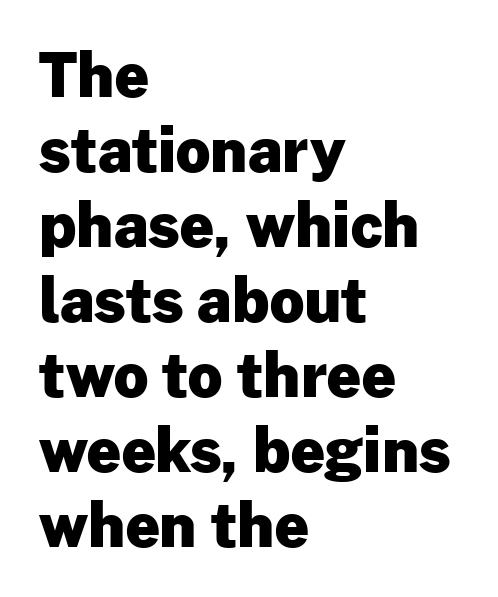
Q: Is the text bold? A: Yes.
Q: Is the text italic (slanted)? A: No, it is upright.
Q: Is the typeface a serif or a sans-serif typeface? A: Sans-serif.
Q: Is the text underlined? A: No.
Q: How is the paragraph aligned? A: Left-aligned.
Q: Is the spacing between letters normal or unusually wide? A: Normal.
Q: Is the spacing between lines tight, normal or loose? A: Normal.
Q: Width (condensed, normal, or wide)? A: Normal.
Q: Stroke contrast? A: Low.
Q: x-height? A: Medium.
Q: Monospaced? A: No.
